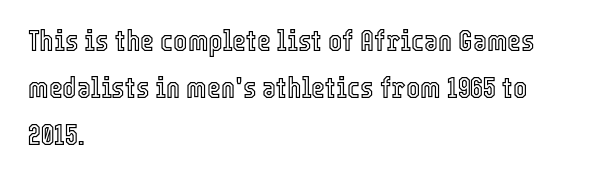
{"italic": "no", "width": "condensed", "x_height": "medium", "monospaced": "no", "underline": "no", "align": "left", "line_spacing": "normal", "line_spacing_ratio": 1.57, "letter_spacing": "normal", "letter_spacing_em": 0.0, "glyph_px": 30}
